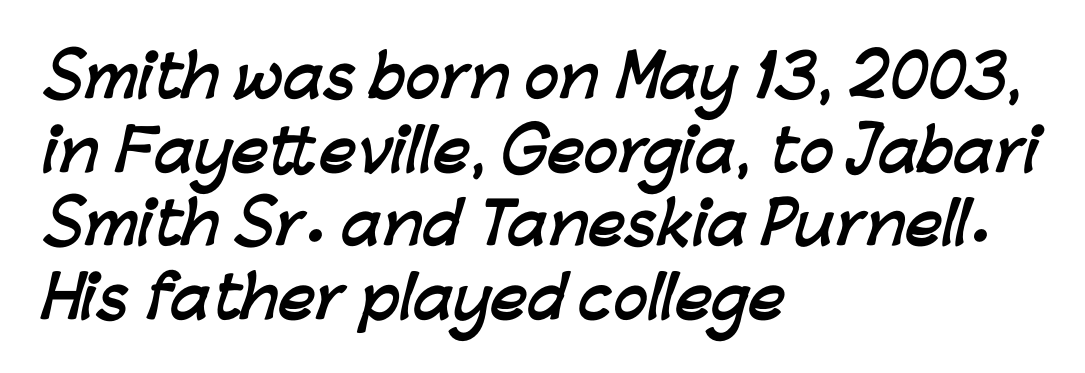
The image shows 57 px semibold sans-serif type; set left-aligned, normal line spacing (1.29x), normal letter spacing, not underlined; low stroke contrast and a medium x-height.
